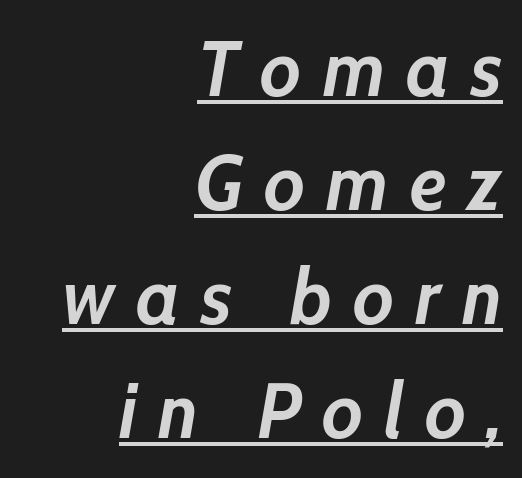
Q: Is the text bold? A: Yes.
Q: Is the text italic (slanted)? A: Yes, it leans right by about 10 degrees.
Q: Is the text underlined? A: Yes.
Q: How is the paragraph aligned? A: Right-aligned.
Q: Is the spacing between letters normal or unusually wide? A: Unusually wide.
Q: Is the spacing between lines tight, normal or loose? A: Normal.
Q: Width (condensed, normal, or wide)? A: Normal.
Q: Stroke contrast? A: Low.
Q: x-height? A: Medium.
Q: Monospaced? A: No.
